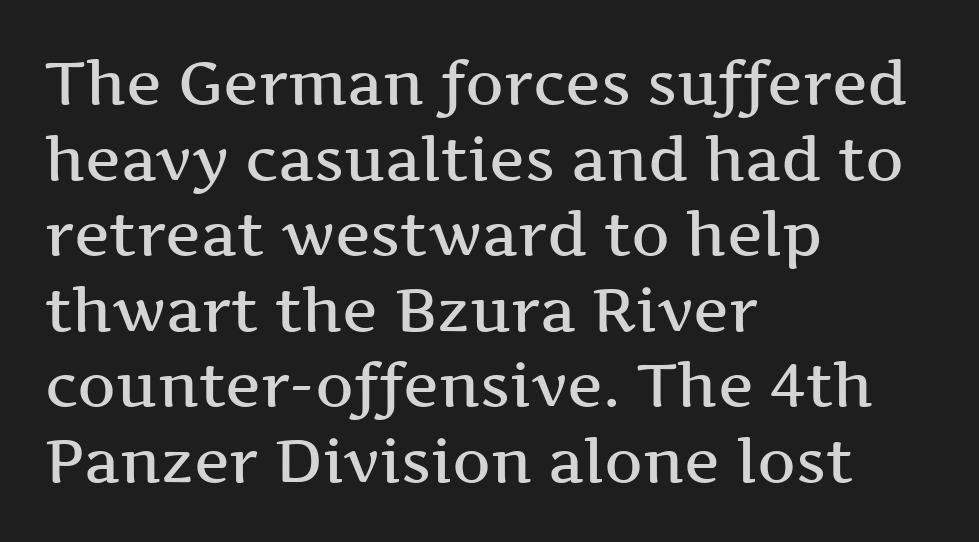
Yep, those are serifs on the letters. Notice how the passage keeps a crisp vertical edge on the left only. What weight is shown? A semibold, between regular and bold. These lines are rendered in a variable-pitch font. The block of text has a typical density, with ordinary space between rows. This is the regular roman posture of the typeface.
